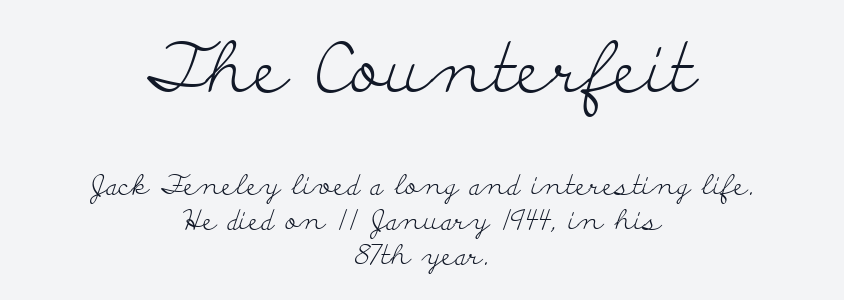
This sample uses a serif face. Is there much room between lines? A standard amount, neither cramped nor airy. Letters rest on an invisible, unmarked baseline. Note the varied advance widths — an 'i' is clearly narrower than an 'm'.
